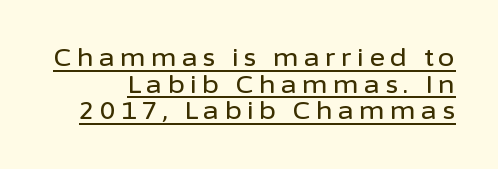
Q: Is the text italic (slanted)? A: No, it is upright.
Q: Is the text underlined? A: Yes.
Q: Is the spacing between letters normal or unusually wide? A: Unusually wide.
Q: Is the spacing between lines tight, normal or loose? A: Tight.
